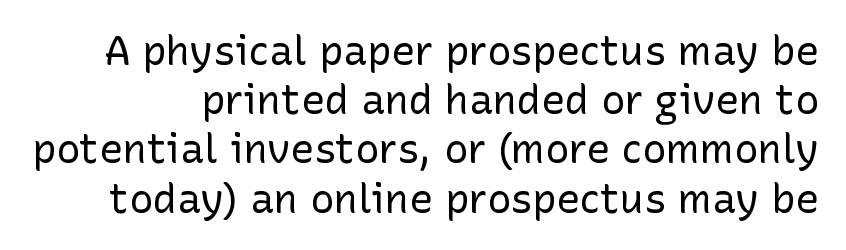
The image shows 40 px regular-weight sans-serif type, upright; set line spacing 1.23x, normal letter spacing, not underlined; low stroke contrast and a medium x-height.
